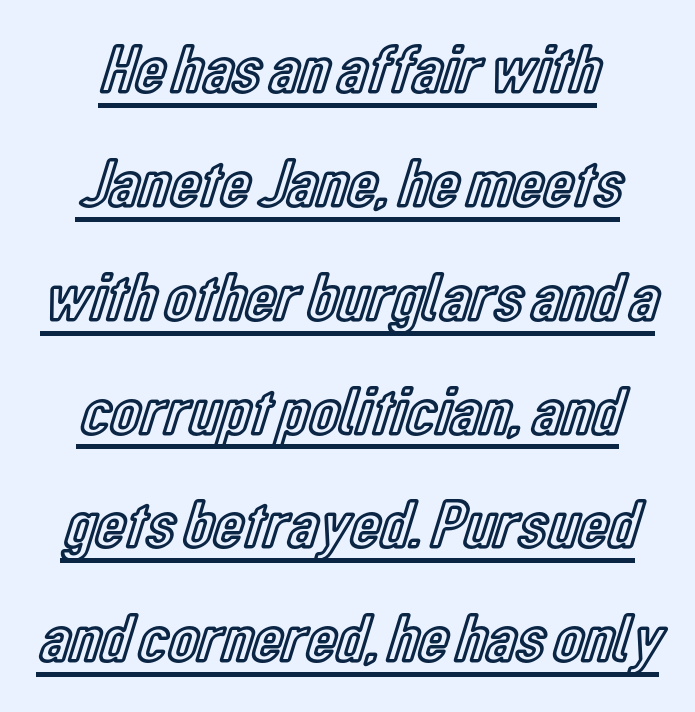
This block has exactly the height ordinary leading produces. The line texture is even and compact thanks to regular tracking. The passage shown is typed in a proportional face where columns would drift. The words here are underlined.
